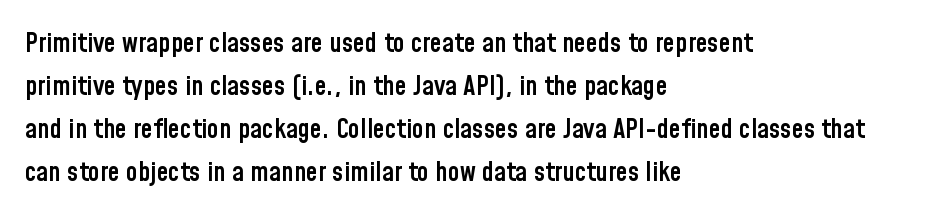
The image shows 27 px text type, upright; set left-aligned, normal line spacing (1.59x), normal letter spacing, not underlined.
